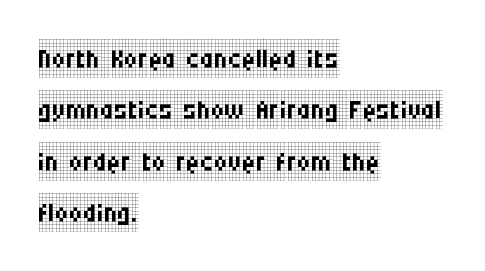
Counters stay open thanks to moderate or lighter strokes. A typesetter would call this proportional, since set widths differ per character. Caption: standard tracking, unaltered. The space beneath each line is pristine and unruled. Left-aligned paragraph, ragged on the right. Evenly set lines give the paragraph a standard silhouette.
